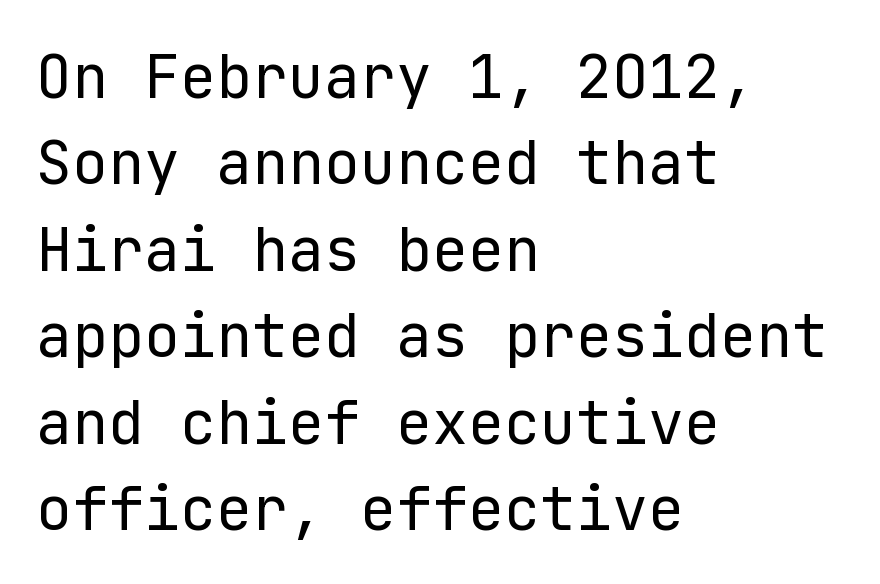
Horizontally, the lines are justified to the leading edge only. The rendering shows plain stroke endings on the letterforms — a sans-serif design. Notice how descenders clear the ascenders below comfortably — that's standard leading. Descender tails drop into unmarked territory.
